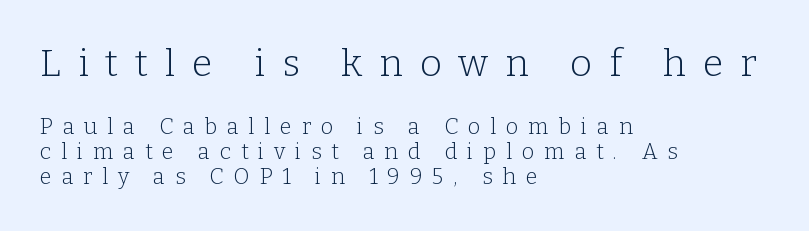
The image shows 38 px light serif type, upright; set left-aligned, tight line spacing (1.13x), unusually wide letter spacing (+0.44 em), not underlined; the first (top) block is 1.73x larger; low stroke contrast and a medium x-height.
